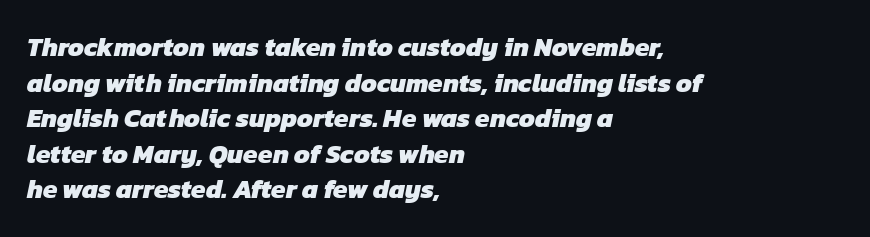
The image shows 26 px bold type; set left-aligned, normal line spacing (1.37x), normal letter spacing, not underlined.
